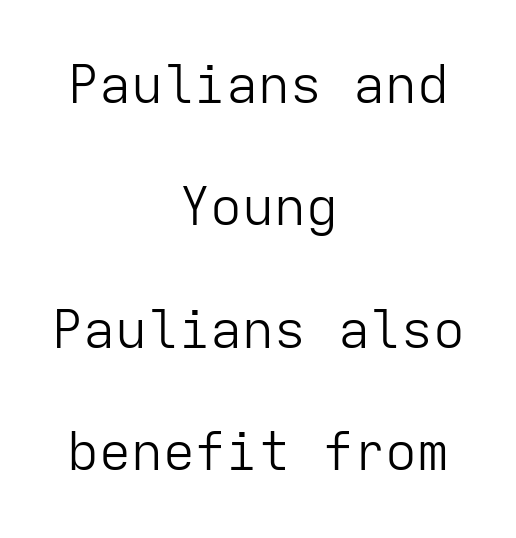
{"serif": "no", "italic": "no", "bold": "no", "weight": "light", "width": "normal", "stroke_contrast": "low", "x_height": "medium", "monospaced": "yes", "underline": "no", "align": "center", "line_spacing": "loose", "line_spacing_ratio": 2.31, "letter_spacing": "normal", "letter_spacing_em": 0.0, "glyph_px": 53}
